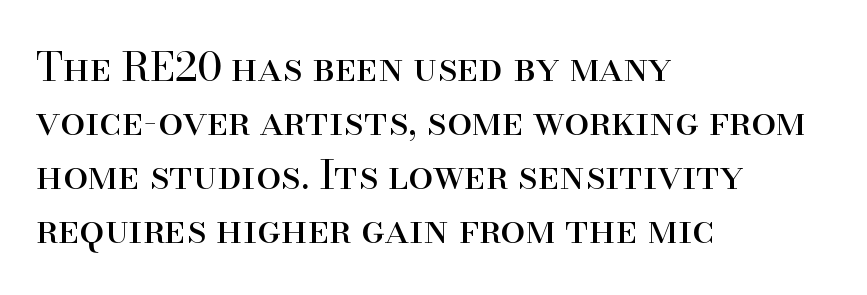
The image shows 40 px regular-weight serif type, upright; set left-aligned, normal line spacing (1.35x), normal letter spacing, not underlined; high stroke contrast and a small x-height.
